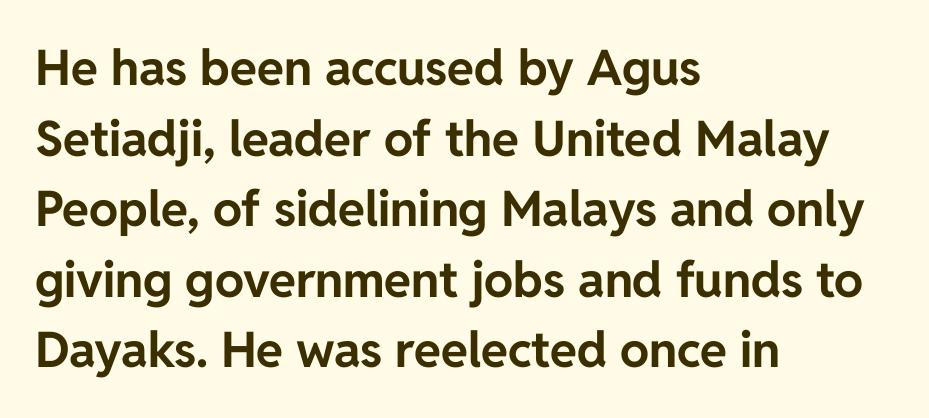
{"serif": "no", "italic": "no", "bold": "yes", "weight": "bold", "width": "normal", "stroke_contrast": "low", "x_height": "medium", "monospaced": "no", "underline": "no", "align": "left", "line_spacing": "normal", "line_spacing_ratio": 1.44, "letter_spacing": "normal", "letter_spacing_em": 0.0, "glyph_px": 49}
